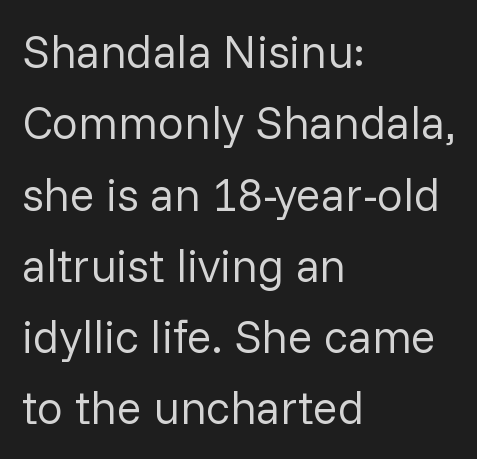
Q: Is the text bold? A: No.
Q: Is the text italic (slanted)? A: No, it is upright.
Q: Is the typeface a serif or a sans-serif typeface? A: Sans-serif.
Q: Is the text underlined? A: No.
Q: How is the paragraph aligned? A: Left-aligned.
Q: Is the spacing between letters normal or unusually wide? A: Normal.
Q: Is the spacing between lines tight, normal or loose? A: Normal.
Q: Width (condensed, normal, or wide)? A: Normal.
Q: Stroke contrast? A: Low.
Q: x-height? A: Medium.
Q: Monospaced? A: No.
